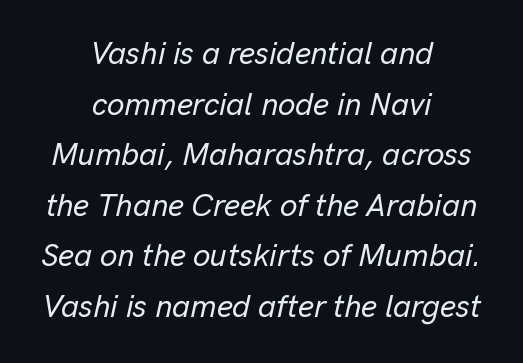
The image shows 31 px text type, italic (leaning right); set centered, normal line spacing (1.63x), normal letter spacing, not underlined; low stroke contrast and a medium x-height.
